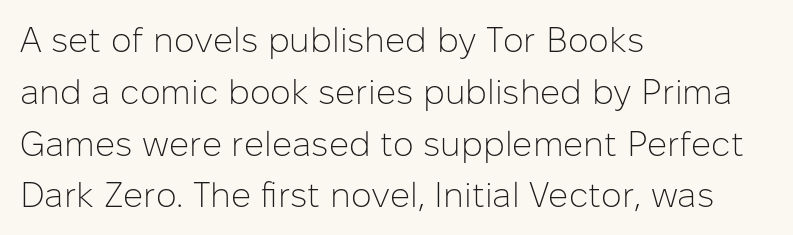
Q: Is the text bold? A: No.
Q: Is the text italic (slanted)? A: No, it is upright.
Q: Is the typeface a serif or a sans-serif typeface? A: Sans-serif.
Q: Is the text underlined? A: No.
Q: How is the paragraph aligned? A: Left-aligned.
Q: Is the spacing between letters normal or unusually wide? A: Normal.
Q: Is the spacing between lines tight, normal or loose? A: Normal.
Q: Width (condensed, normal, or wide)? A: Normal.
Q: Stroke contrast? A: Low.
Q: x-height? A: Medium.
Q: Monospaced? A: No.
